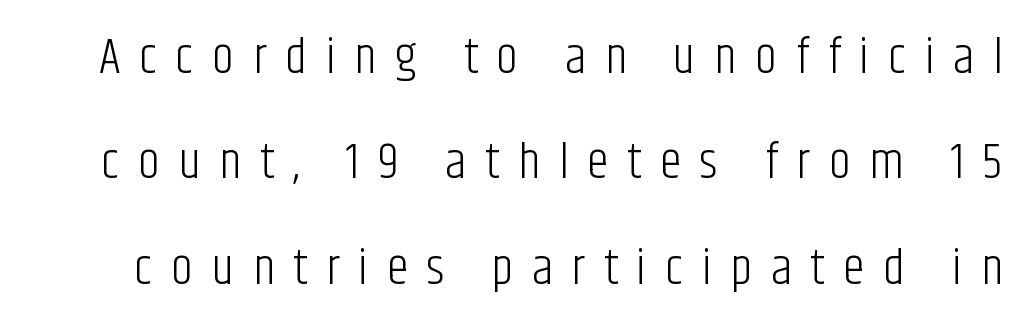
Varying glyph widths throughout — classic text-font behaviour. The letters carry no serifs — their stems end cleanly without finishing strokes. This reads as an unemphasized weight, regular at the heaviest. Here the glyphs are tracked loosely, breaking word shapes into spaced letters.
